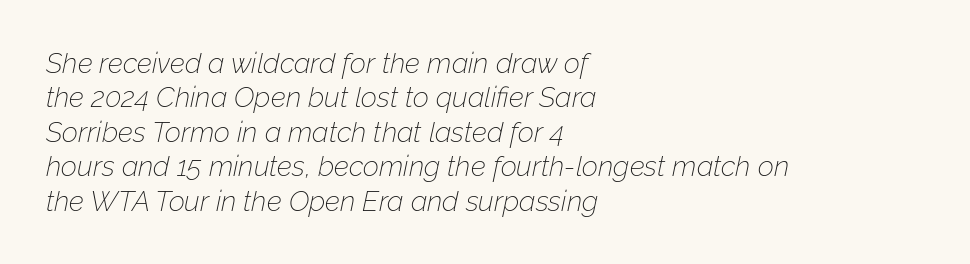
A student would call this left alignment; a typographer would say flush left, rag right. Only glyphs here, with clear space below each row. Each letter keeps its own natural width here, so spacing adapts to shape. The letterforms sit at book weight or below.
